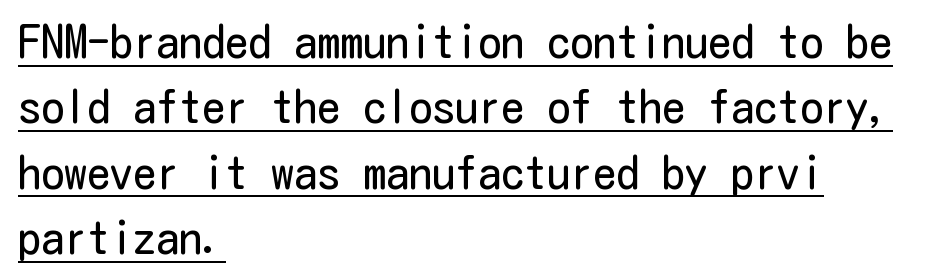
Nope, not italic — everything's standing straight. Beneath each row of characters lies a ruled line. Successive baselines arrive at the customary interval. Is the type heavy? It reads as light-to-regular instead. Every row of glyphs begins at an identical x-position on the left.
